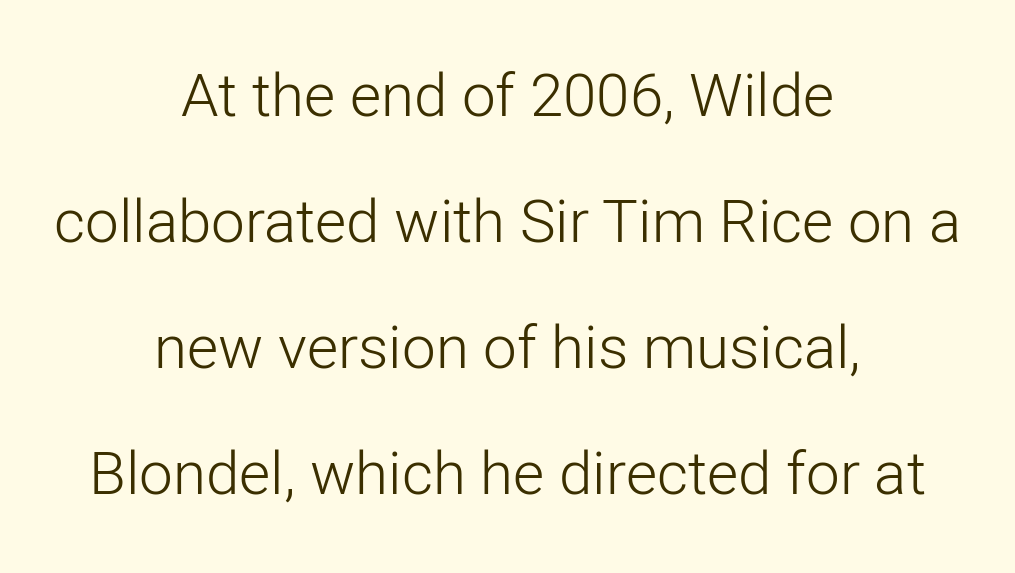
Character widths vary here, with narrow letters taking less room than wide ones. The vertical gap from one line to the next is large. These lines were composed using upright roman letters. Reading down the block, each line starts at a different indent, mirrored at its end. Nothing unusual about the tracking: characters are spaced as the font intends.
